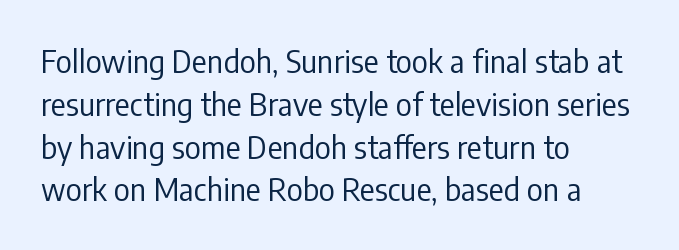
Q: Is the text bold? A: No.
Q: Is the text italic (slanted)? A: No, it is upright.
Q: Is the typeface a serif or a sans-serif typeface? A: Sans-serif.
Q: Is the text underlined? A: No.
Q: How is the paragraph aligned? A: Left-aligned.
Q: Is the spacing between letters normal or unusually wide? A: Normal.
Q: Is the spacing between lines tight, normal or loose? A: Normal.
Q: Width (condensed, normal, or wide)? A: Condensed.
Q: Stroke contrast? A: Low.
Q: x-height? A: Medium.
Q: Monospaced? A: No.
